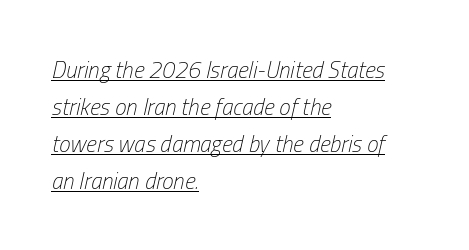
{"italic": "yes", "lean": "right", "slant_degrees": 13, "bold": "no", "underline": "yes", "align": "left", "line_spacing": "normal", "line_spacing_ratio": 1.61, "letter_spacing": "normal", "letter_spacing_em": 0.0, "glyph_px": 23}
